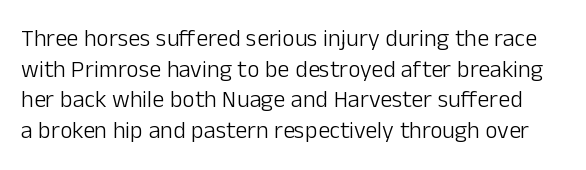
Vertical spacing — default. This is the regular roman posture of the typeface. Bare-footed words on every line. Stroke mass is kept to a normal reading level or below.
